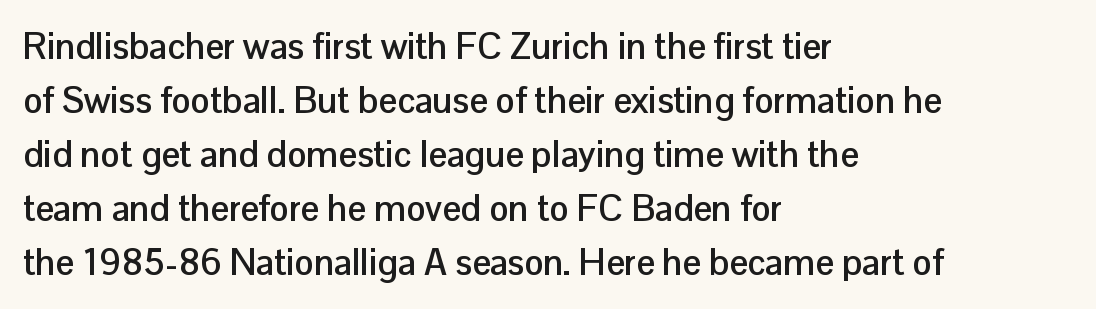
{"serif": "no", "italic": "no", "bold": "yes", "weight": "semibold", "width": "normal", "stroke_contrast": "low", "x_height": "medium", "monospaced": "no", "underline": "no", "align": "left", "line_spacing": "normal", "line_spacing_ratio": 1.5, "letter_spacing": "normal", "letter_spacing_em": 0.0, "glyph_px": 36}
